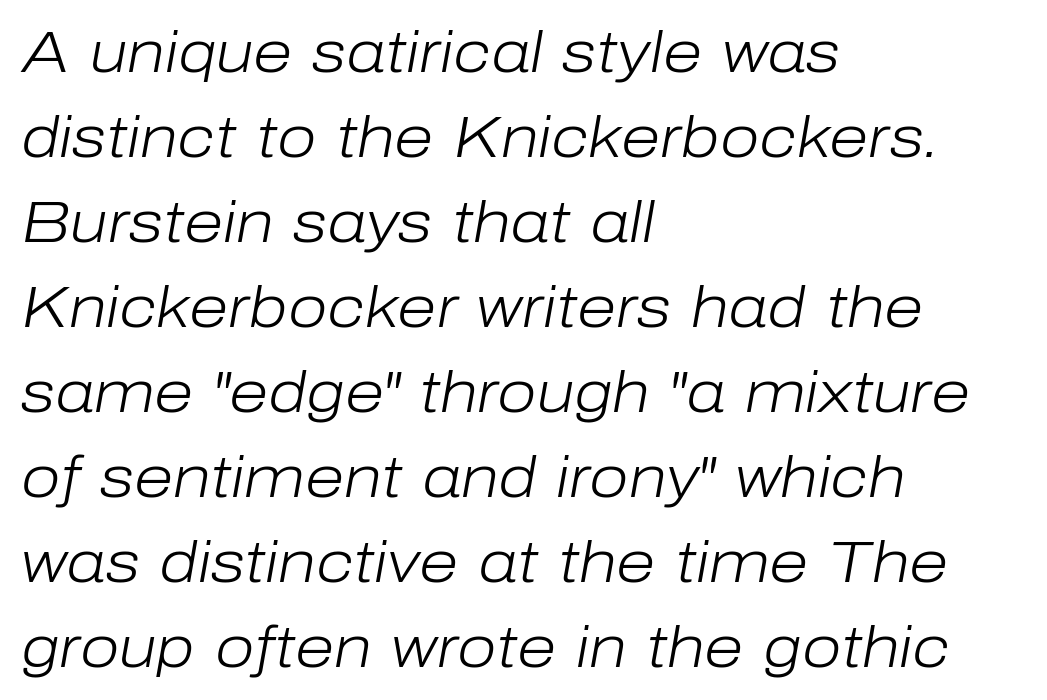
Q: Is the text bold? A: No.
Q: Is the text italic (slanted)? A: Yes, it leans right by about 10 degrees.
Q: Is the text underlined? A: No.
Q: How is the paragraph aligned? A: Left-aligned.
Q: Is the spacing between letters normal or unusually wide? A: Normal.
Q: Is the spacing between lines tight, normal or loose? A: Normal.
Q: Width (condensed, normal, or wide)? A: Normal.
Q: Stroke contrast? A: Low.
Q: x-height? A: Medium.
Q: Monospaced? A: No.
